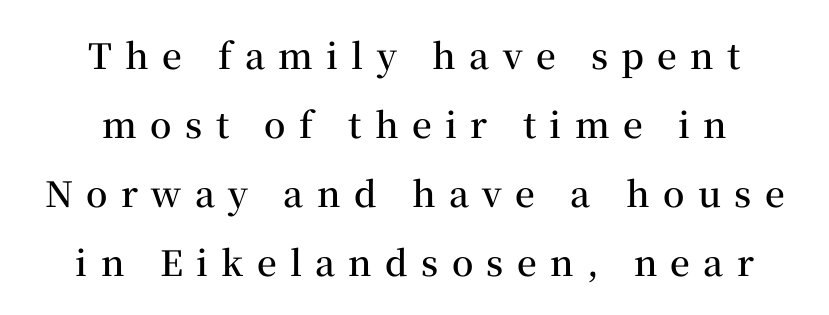
Q: Is the text bold? A: Semi-bold.
Q: Is the text italic (slanted)? A: No, it is upright.
Q: Is the typeface a serif or a sans-serif typeface? A: Serif.
Q: Is the text underlined? A: No.
Q: How is the paragraph aligned? A: Centered.
Q: Is the spacing between letters normal or unusually wide? A: Unusually wide.
Q: Is the spacing between lines tight, normal or loose? A: Loose.
Q: Width (condensed, normal, or wide)? A: Normal.
Q: Stroke contrast? A: Medium.
Q: x-height? A: Medium.
Q: Monospaced? A: No.
